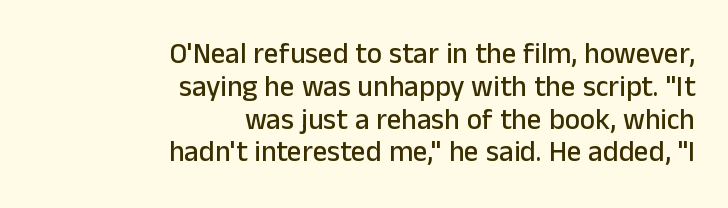
Q: Is the text italic (slanted)? A: No, it is upright.
Q: Is the typeface a serif or a sans-serif typeface? A: Sans-serif.
Q: Is the text underlined? A: No.
Q: How is the paragraph aligned? A: Right-aligned.
Q: Is the spacing between letters normal or unusually wide? A: Normal.
Q: Is the spacing between lines tight, normal or loose? A: Tight.
Q: Width (condensed, normal, or wide)? A: Normal.
Q: Stroke contrast? A: Low.
Q: x-height? A: Medium.
Q: Monospaced? A: No.
